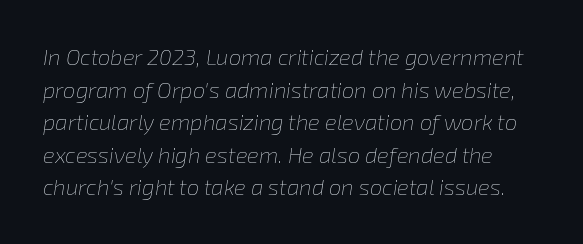
Q: Is the text bold? A: No.
Q: Is the text italic (slanted)? A: Yes, it leans right by about 8 degrees.
Q: Is the text underlined? A: No.
Q: Is the spacing between letters normal or unusually wide? A: Normal.
Q: Is the spacing between lines tight, normal or loose? A: Normal.
